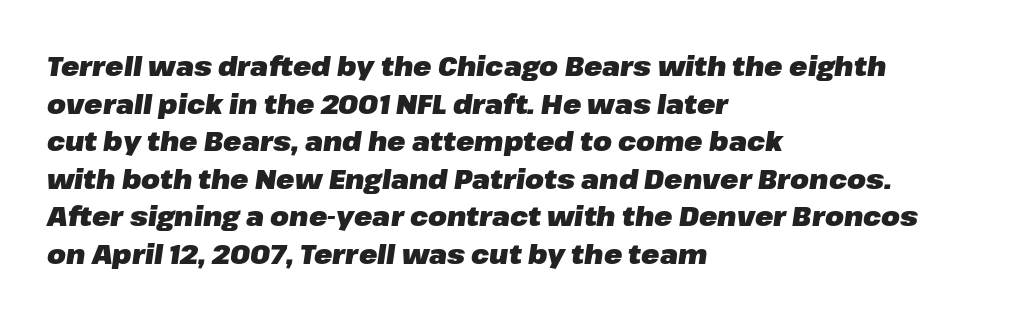
{"italic": "yes", "lean": "right", "slant_degrees": 8, "bold": "yes", "underline": "no", "align": "left", "line_spacing": "normal", "line_spacing_ratio": 1.39, "letter_spacing": "normal", "letter_spacing_em": 0.0, "glyph_px": 27}
